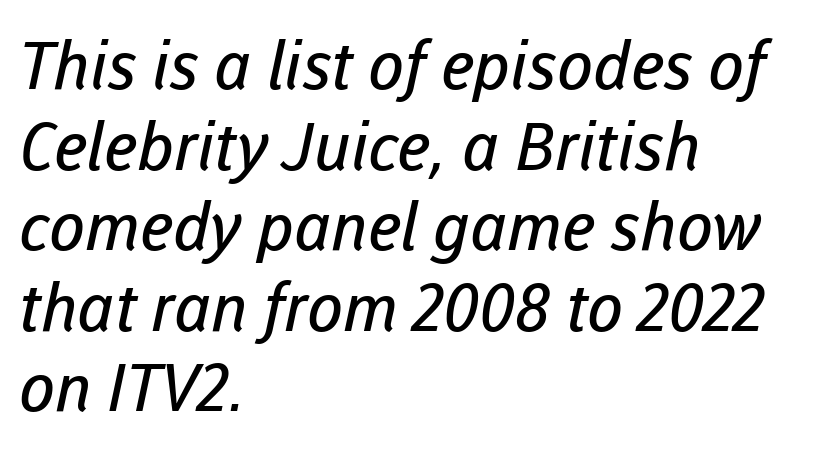
The image shows 66 px regular-weight sans-serif type; set left-aligned, line spacing 1.22x, normal letter spacing, not underlined; low stroke contrast and a medium x-height.
